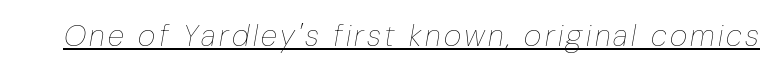
{"italic": "yes", "lean": "right", "slant_degrees": 10, "bold": "no", "weight": "thin", "width": "condensed", "stroke_contrast": "low", "x_height": "medium", "monospaced": "no", "underline": "yes", "glyph_px": 30}
